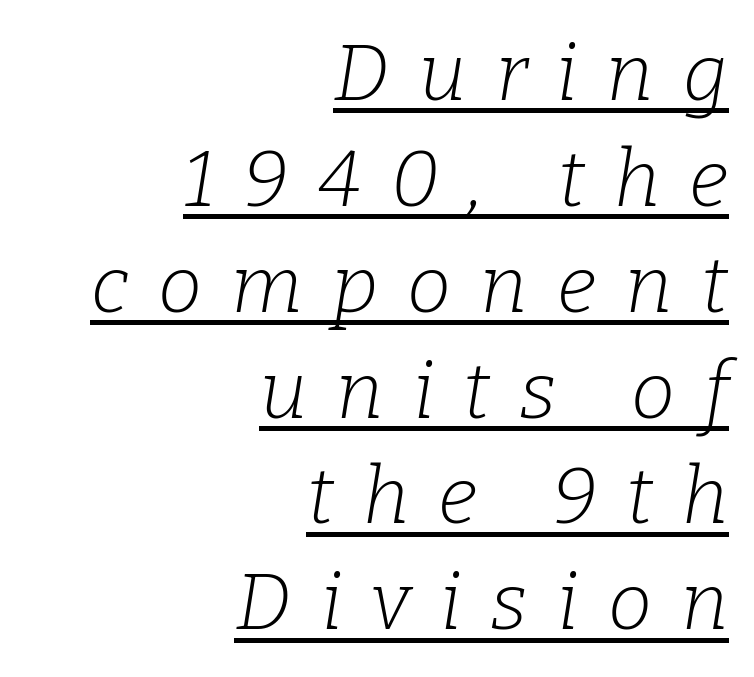
The image shows 79 px light serif type, italic (leaning right); set right-aligned, normal line spacing (1.34x), unusually wide letter spacing (+0.37 em), underlined; low stroke contrast and a medium x-height.
